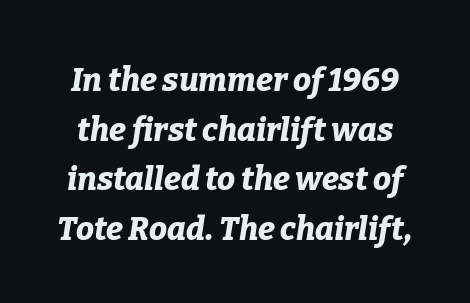
The image shows 32 px bold type, italic (leaning right); set normal line spacing (1.55x), normal letter spacing, not underlined; low stroke contrast and a medium x-height.
